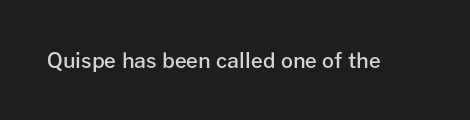
Typesetter's note: demi weight, one step under bold. The specimen omits any rule beneath the text block's lines. Is there any slant? The stems are plumb. Does extra space separate the letters? No, they use regular spacing.
